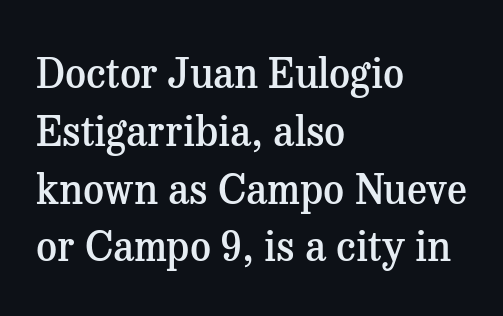
The image shows 41 px semibold serif type, upright; set left-aligned, normal line spacing (1.41x), normal letter spacing, not underlined; medium stroke contrast and a medium x-height.
